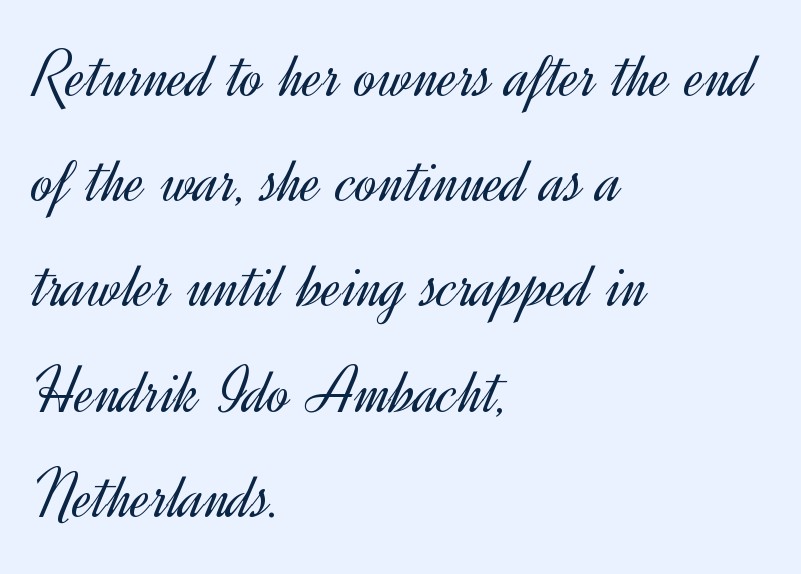
The image shows 67 px light sans-serif type; set left-aligned, normal line spacing (1.57x), normal letter spacing, not underlined; a small x-height.
